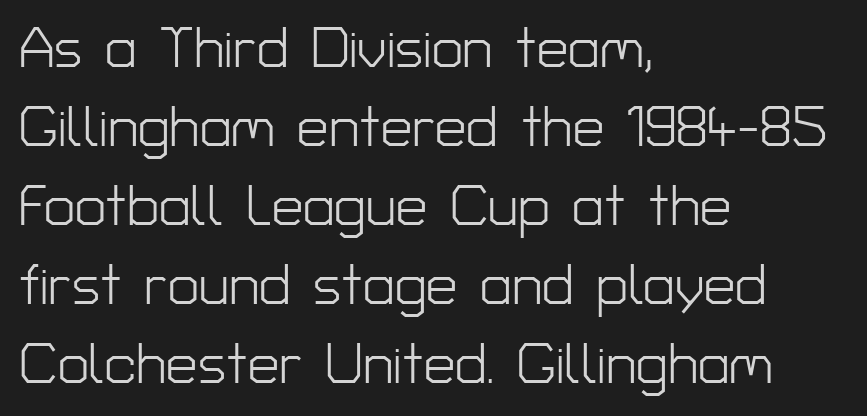
{"serif": "no", "italic": "no", "bold": "no", "weight": "light", "width": "normal", "stroke_contrast": "low", "x_height": "medium", "monospaced": "no", "underline": "no", "align": "left", "line_spacing": "normal", "line_spacing_ratio": 1.41, "letter_spacing": "normal", "letter_spacing_em": 0.0, "glyph_px": 56}
